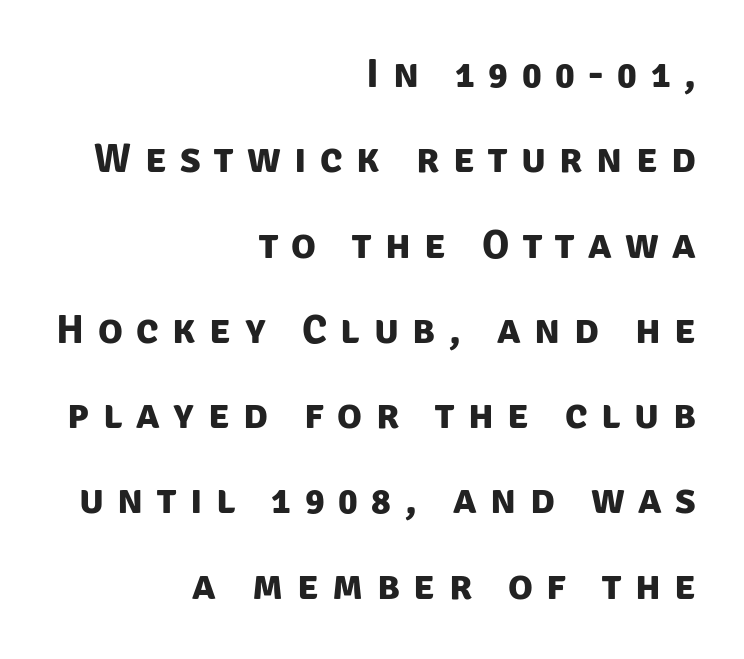
Q: Is the text bold? A: Yes.
Q: Is the typeface a serif or a sans-serif typeface? A: Sans-serif.
Q: Is the text underlined? A: No.
Q: How is the paragraph aligned? A: Right-aligned.
Q: Is the spacing between letters normal or unusually wide? A: Unusually wide.
Q: Is the spacing between lines tight, normal or loose? A: Loose.
Q: Width (condensed, normal, or wide)? A: Normal.
Q: Stroke contrast? A: Low.
Q: x-height? A: Large.
Q: Monospaced? A: No.
